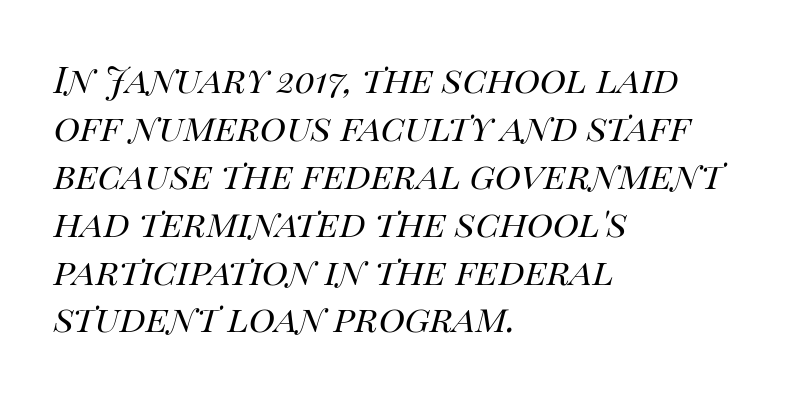
Notice how descenders clear the ascenders below comfortably — that's standard leading. Honestly, there is no underline to notice here at all. The typesetting does not lean heavy: it is not bold. Here the designer chose a conventional face with non-uniform glyph widths. Observe the lean: these are italic letterforms. Observe the ordinary spacing: letters are neighbours, not strangers.
